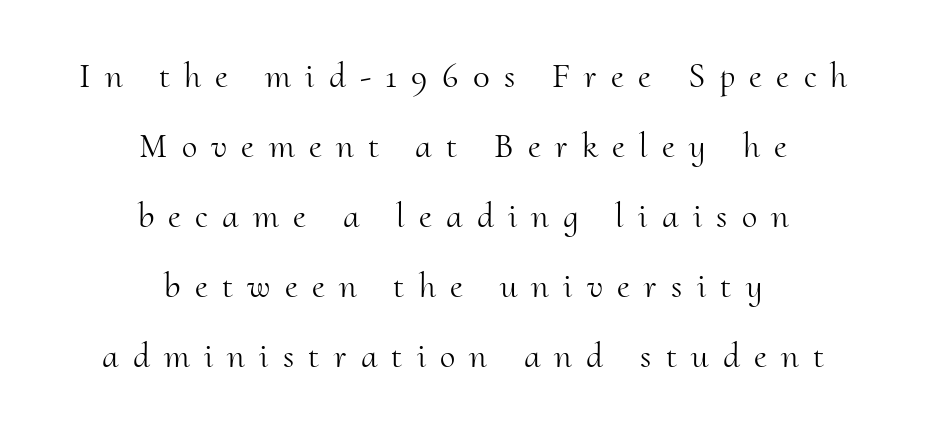
{"serif": "yes", "italic": "no", "bold": "no", "weight": "light", "width": "normal", "stroke_contrast": "medium", "x_height": "small", "monospaced": "no", "underline": "no", "align": "center", "line_spacing": "loose", "line_spacing_ratio": 2.0, "letter_spacing": "wide", "letter_spacing_em": 0.41, "glyph_px": 35}
